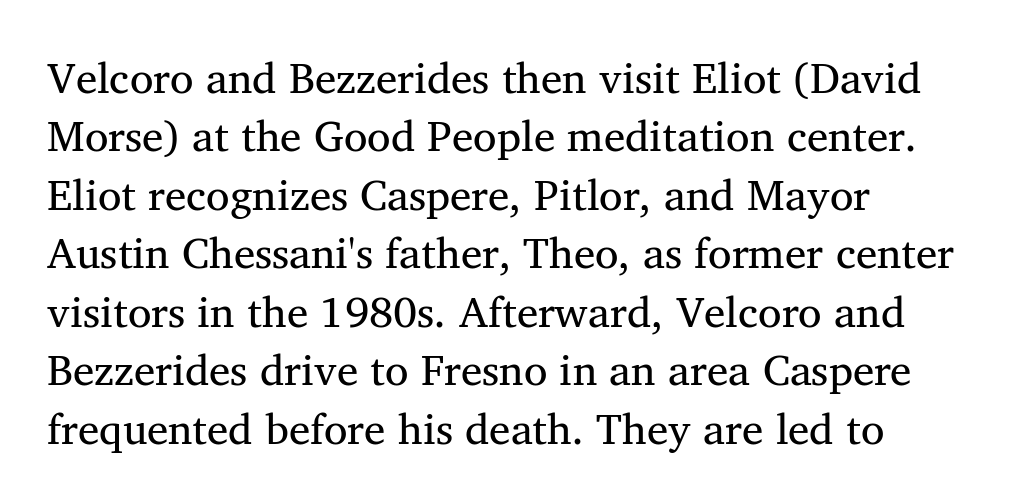
The characters display serif detailing at their extremities. How are the letters spaced? Ordinarily, with no added tracking. Note the varied advance widths — an 'i' is clearly narrower than an 'm'. The gap between lines stays unmarked. Bold? No — there's no thickening of the strokes.
